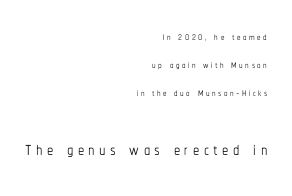
Q: Is the text bold? A: No.
Q: Is the text italic (slanted)? A: No, it is upright.
Q: Is the text underlined? A: No.
Q: How is the paragraph aligned? A: Right-aligned.
Q: Is the spacing between lines tight, normal or loose? A: Loose.
Q: Which block of text is set in a larger size, the first (top) or the second (bottom)? A: The second (bottom) one.
